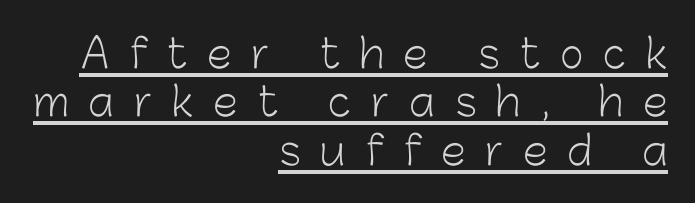
Do the letters lean? They stand straight. To sum up the face: it is a sans, with no serifs. The letters look calm and open, with moderate or lighter stems. Decoration check: the copy is underlined.
